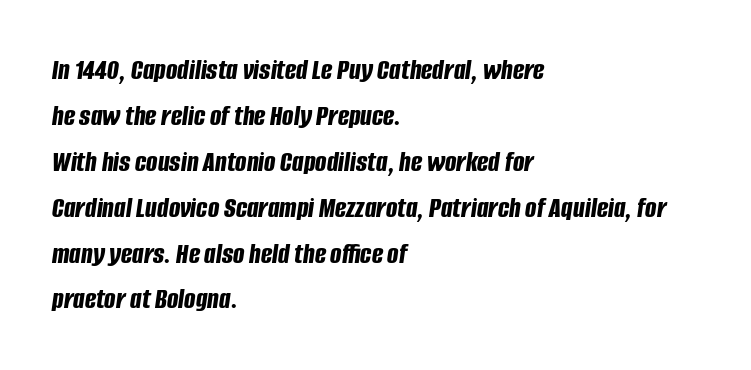
{"italic": "yes", "lean": "right", "slant_degrees": 8, "bold": "yes", "weight": "bold", "width": "condensed", "stroke_contrast": "low", "x_height": "large", "monospaced": "no", "underline": "no", "align": "left", "line_spacing": "normal", "line_spacing_ratio": 1.53, "letter_spacing": "normal", "letter_spacing_em": 0.0, "glyph_px": 30}
